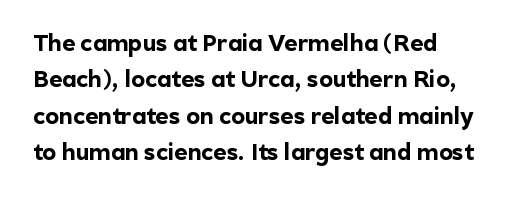
The font's upright variant was chosen for this text. If you measured baseline to baseline, you'd find a middling distance. Nothing unusual about the tracking: characters are spaced as the font intends. In terms of weight, the rendering is a true, heavy bold.
